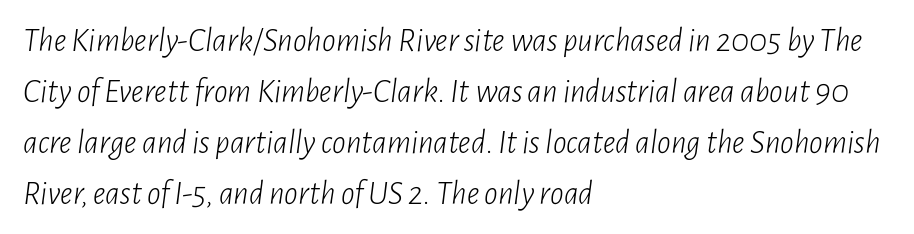
Think standard paragraph weight, or any step lighter than that. This sample has the flowing, uneven cadence of proportional lettering. Students, observe: this is what conventionally led text looks like. Characters are canted at an angle relative to the baseline's perpendicular. Just letters on the line, the space beneath them empty.
